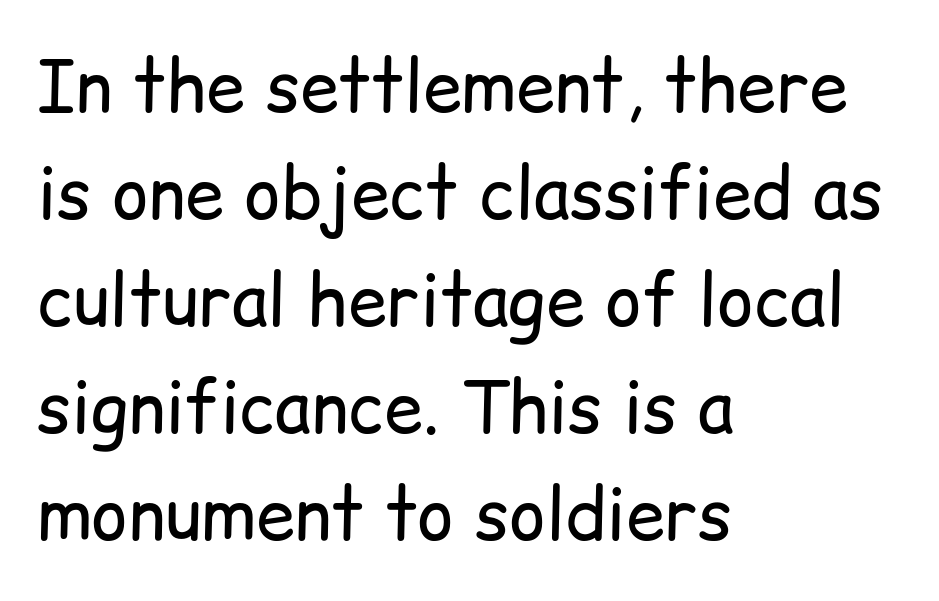
Regarding serifs, this sample does without them. Check under the words: just untouched page. Varying glyph widths throughout — classic text-font behaviour. A roman cut, with each character standing at attention. Nothing unusual about the tracking: characters are spaced as the font intends.
